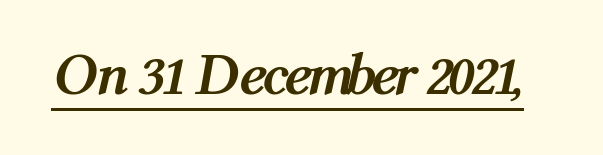
{"italic": "yes", "lean": "right", "slant_degrees": 12, "bold": "yes", "weight": "semibold", "width": "condensed", "stroke_contrast": "medium", "x_height": "medium", "monospaced": "no", "underline": "yes", "letter_spacing": "normal", "letter_spacing_em": 0.0, "glyph_px": 59}
